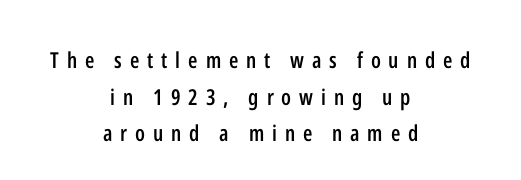
The image shows 22 px text type, upright; set centered, normal line spacing (1.66x), unusually wide letter spacing (+0.36 em), not underlined.
